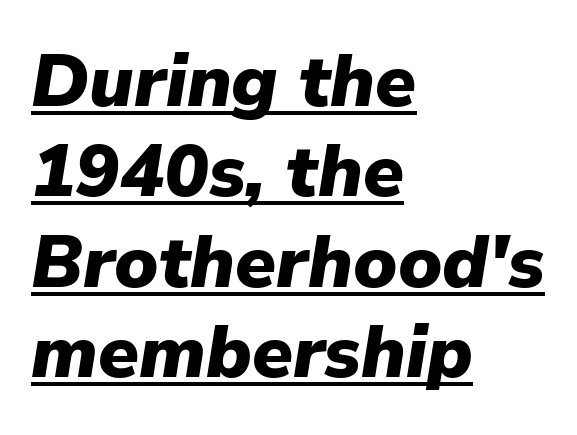
Q: Is the text bold? A: Yes.
Q: Is the text italic (slanted)? A: Yes, it leans right by about 9 degrees.
Q: Is the text underlined? A: Yes.
Q: How is the paragraph aligned? A: Left-aligned.
Q: Is the spacing between letters normal or unusually wide? A: Normal.
Q: Width (condensed, normal, or wide)? A: Normal.
Q: Stroke contrast? A: Low.
Q: x-height? A: Medium.
Q: Monospaced? A: No.
